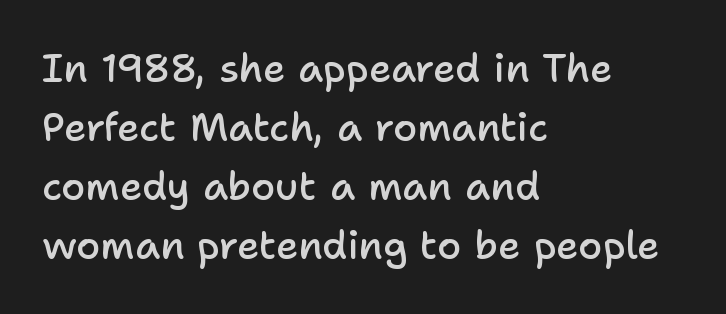
Anything drawn beneath the words? Only blank space. The block of text has a typical density, with ordinary space between rows. Think of a printed novel: that variable character pitch is what you see here. Stroke thickness is moderately raised; the sample reads as semibold.
